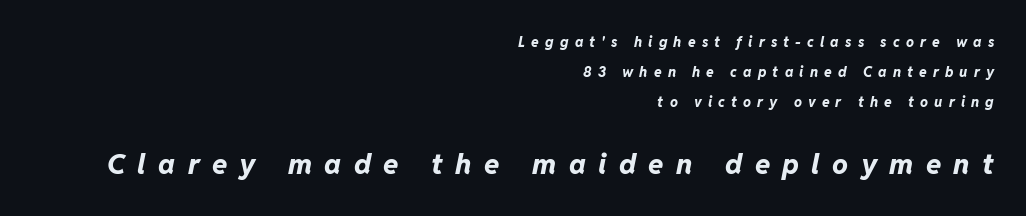
Bare-footed words on every line. Character widths vary here, with narrow letters taking less room than wide ones. Bigger letters appear in the bottom chunk; the top chunk is reduced. It's the slanting kind of type. Does extra space separate the letters? Yes, quite a lot of it.
